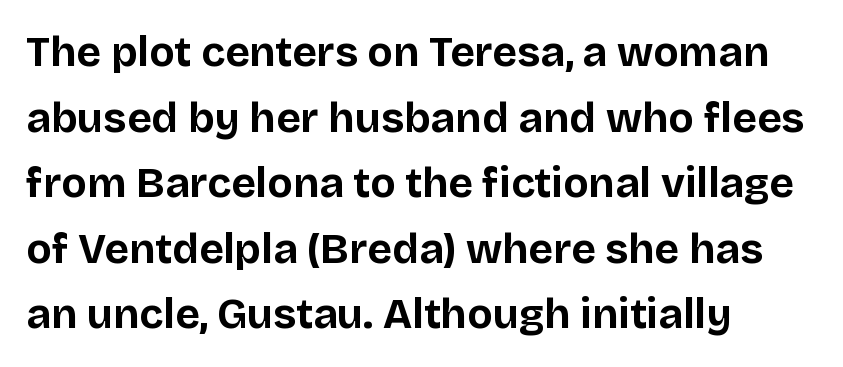
The image shows 42 px bold sans-serif type, upright; set left-aligned, normal line spacing (1.56x), normal letter spacing, not underlined; low stroke contrast and a large x-height.
